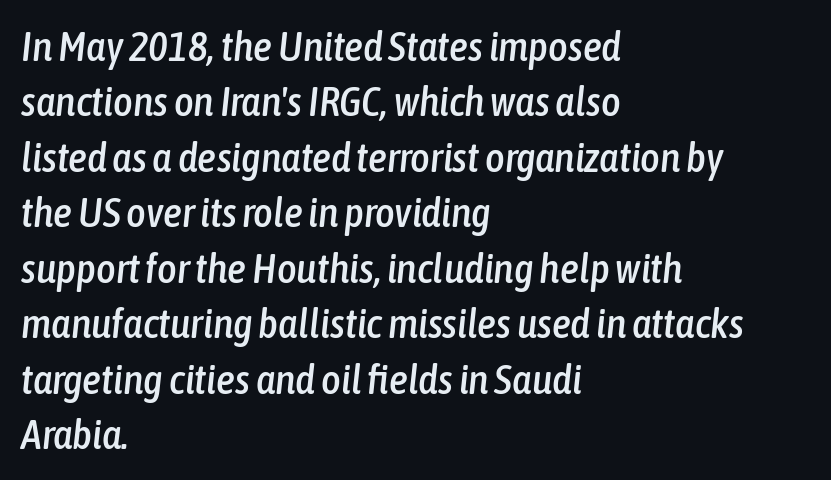
Q: Is the text italic (slanted)? A: Yes, it leans right by about 6 degrees.
Q: Is the text underlined? A: No.
Q: How is the paragraph aligned? A: Left-aligned.
Q: Is the spacing between letters normal or unusually wide? A: Normal.
Q: Is the spacing between lines tight, normal or loose? A: Normal.
Q: Width (condensed, normal, or wide)? A: Condensed.
Q: Stroke contrast? A: Low.
Q: x-height? A: Medium.
Q: Monospaced? A: No.
